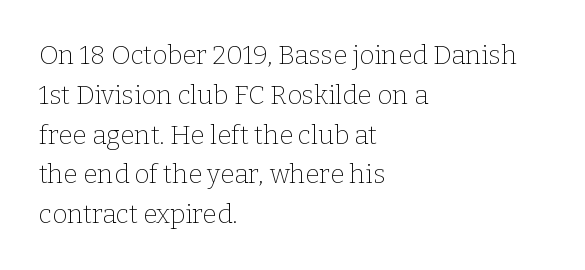
Q: Is the text bold? A: No.
Q: Is the text italic (slanted)? A: No, it is upright.
Q: Is the text underlined? A: No.
Q: How is the paragraph aligned? A: Left-aligned.
Q: Is the spacing between letters normal or unusually wide? A: Normal.
Q: Is the spacing between lines tight, normal or loose? A: Normal.
